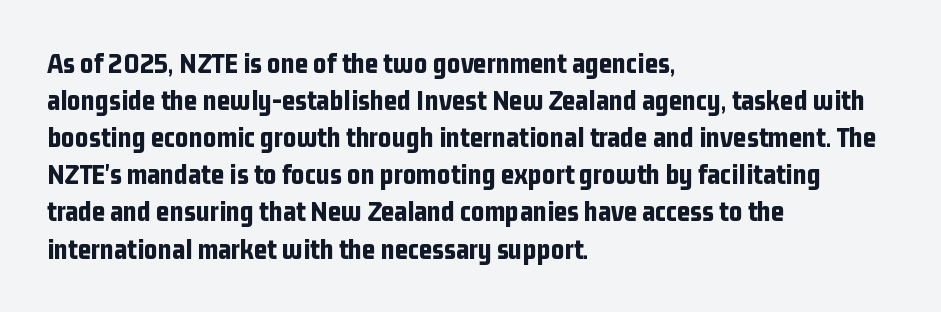
The image shows 29 px bold, condensed sans-serif type, upright; set left-aligned, normal line spacing (1.28x), normal letter spacing, not underlined; low stroke contrast and a medium x-height.
